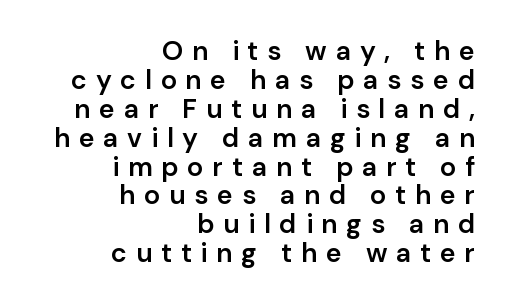
Line ends are locked; line starts wander. What weight is shown? A semibold, between regular and bold. Does the lettering tilt? It doesn't — this is upright. A typesetter would call this leading minimal, almost set solid. What stands out about the letter spacing? Its width — letters are far apart.
